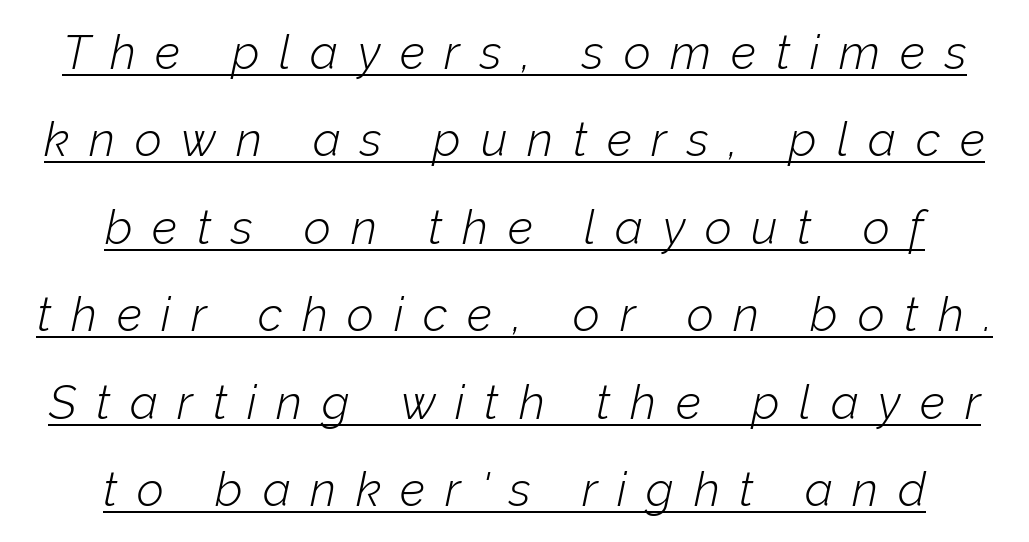
{"italic": "yes", "lean": "right", "slant_degrees": 12, "bold": "no", "weight": "light", "width": "normal", "stroke_contrast": "low", "x_height": "medium", "monospaced": "no", "underline": "yes", "align": "center", "line_spacing_ratio": 1.86, "letter_spacing": "wide", "letter_spacing_em": 0.42, "glyph_px": 47}
